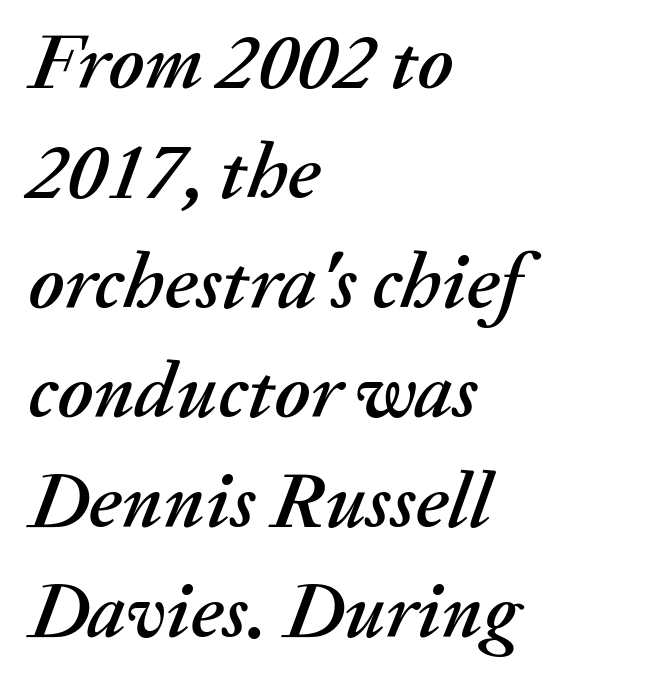
{"italic": "yes", "lean": "right", "slant_degrees": 20, "width": "normal", "stroke_contrast": "medium", "x_height": "medium", "monospaced": "no", "underline": "no", "align": "left", "line_spacing": "normal", "line_spacing_ratio": 1.39, "letter_spacing": "normal", "letter_spacing_em": 0.0, "glyph_px": 79}
